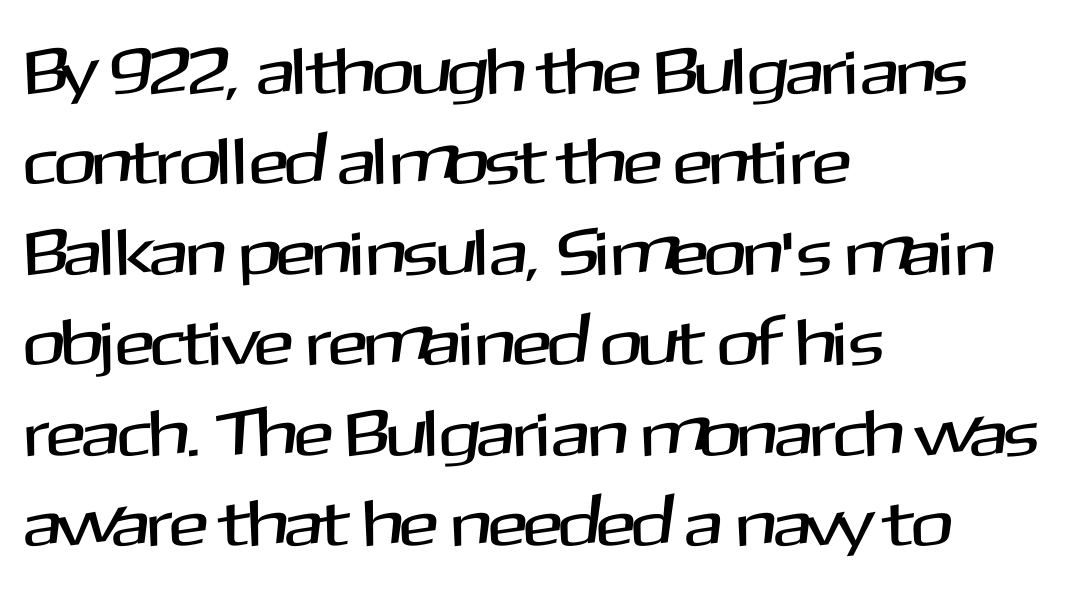
The image shows 66 px sans-serif type, upright; set left-aligned, normal line spacing (1.37x), normal letter spacing, not underlined; medium stroke contrast and a medium x-height.
